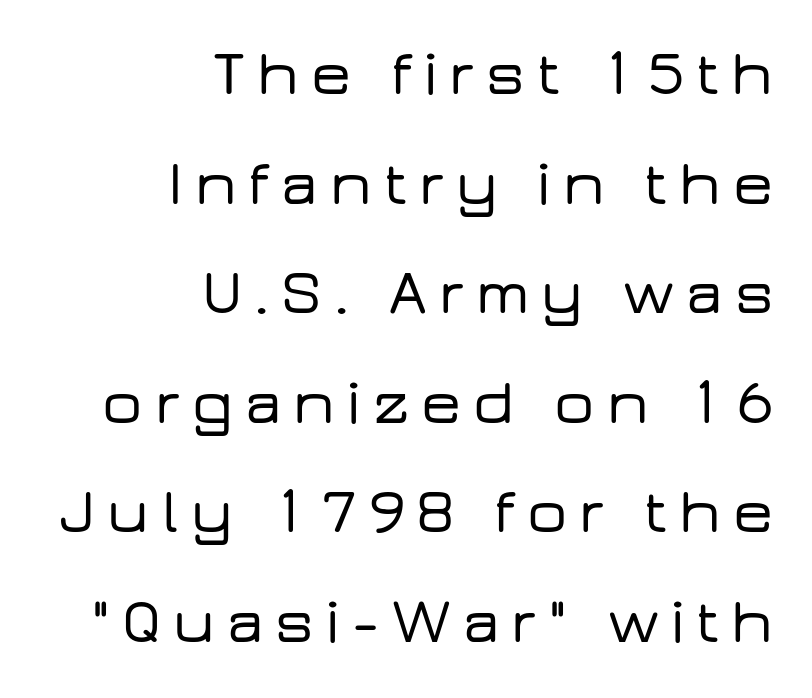
The letters advance in unequal steps, a hallmark of proportional type. Just letters on the line, the space beneath them empty. Caption: multi-line text, flush right, ragged left. No italicization has been applied; the sample stays upright. The text was rendered using a sans face with plain stroke endings.
